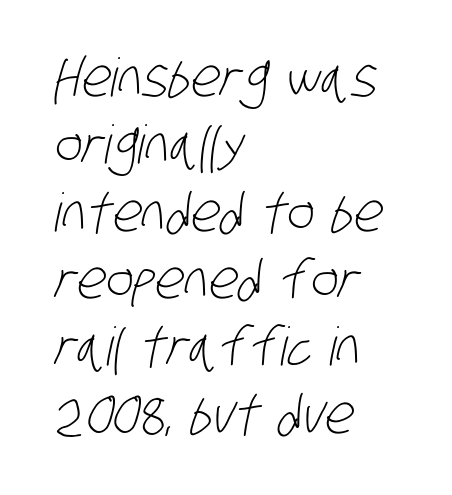
Q: Is the text bold? A: No.
Q: Is the typeface a serif or a sans-serif typeface? A: Sans-serif.
Q: Is the text underlined? A: No.
Q: How is the paragraph aligned? A: Left-aligned.
Q: Is the spacing between letters normal or unusually wide? A: Normal.
Q: Is the spacing between lines tight, normal or loose? A: Normal.
Q: Width (condensed, normal, or wide)? A: Condensed.
Q: Stroke contrast? A: Low.
Q: x-height? A: Large.
Q: Monospaced? A: No.
